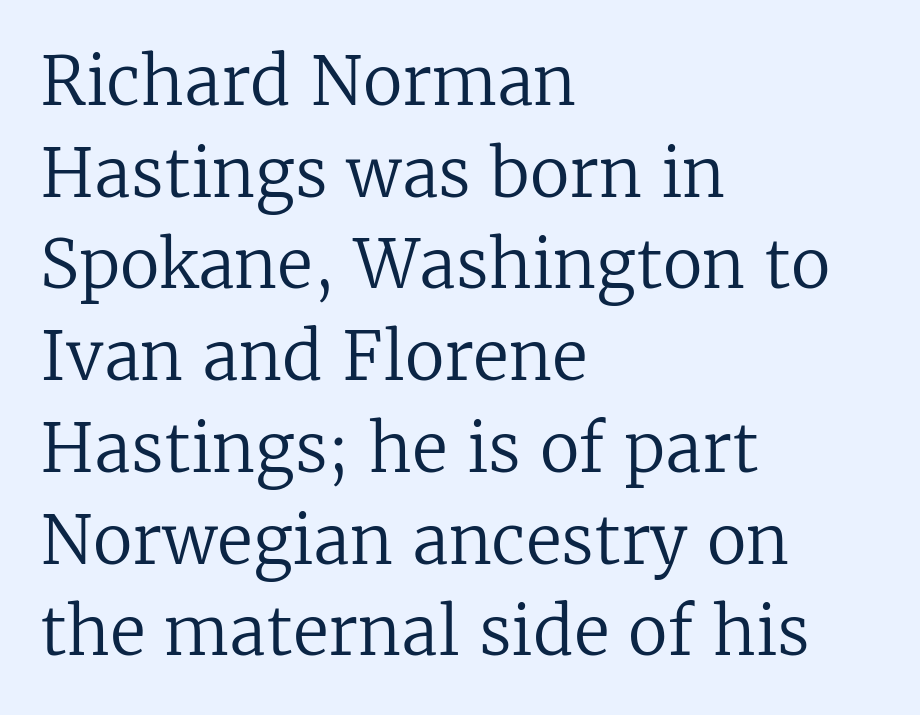
Q: Is the text bold? A: No.
Q: Is the text italic (slanted)? A: No, it is upright.
Q: Is the typeface a serif or a sans-serif typeface? A: Serif.
Q: Is the text underlined? A: No.
Q: How is the paragraph aligned? A: Left-aligned.
Q: Is the spacing between letters normal or unusually wide? A: Normal.
Q: Is the spacing between lines tight, normal or loose? A: Normal.
Q: Width (condensed, normal, or wide)? A: Normal.
Q: Stroke contrast? A: Low.
Q: x-height? A: Medium.
Q: Monospaced? A: No.
